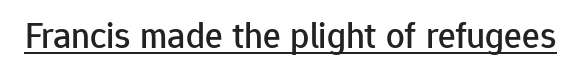
Q: Is the text italic (slanted)? A: No, it is upright.
Q: Is the typeface a serif or a sans-serif typeface? A: Sans-serif.
Q: Is the text underlined? A: Yes.
Q: Is the spacing between letters normal or unusually wide? A: Normal.
Q: Width (condensed, normal, or wide)? A: Normal.
Q: Stroke contrast? A: Low.
Q: x-height? A: Medium.
Q: Monospaced? A: No.
